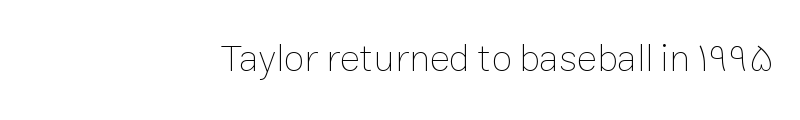
The image shows 38 px thin type, upright; set right-aligned, normal letter spacing, not underlined; low stroke contrast and a medium x-height.
